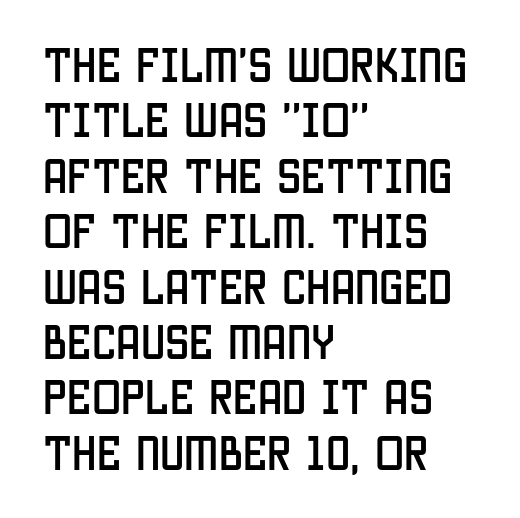
{"serif": "no", "italic": "no", "width": "condensed", "stroke_contrast": "low", "x_height": "large", "monospaced": "no", "underline": "no", "align": "left", "line_spacing": "normal", "line_spacing_ratio": 1.42, "letter_spacing": "normal", "letter_spacing_em": 0.0, "glyph_px": 39}
